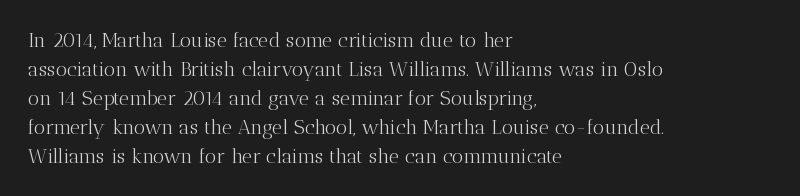
Beneath every word, the page is bare. Stems here are at most as thick as an everyday book face. When letters stand straight like this, we call the style roman or upright. This rendering leaves character spacing at its baseline value. The rendering uses a moderate line-height, typical for paragraphs.
